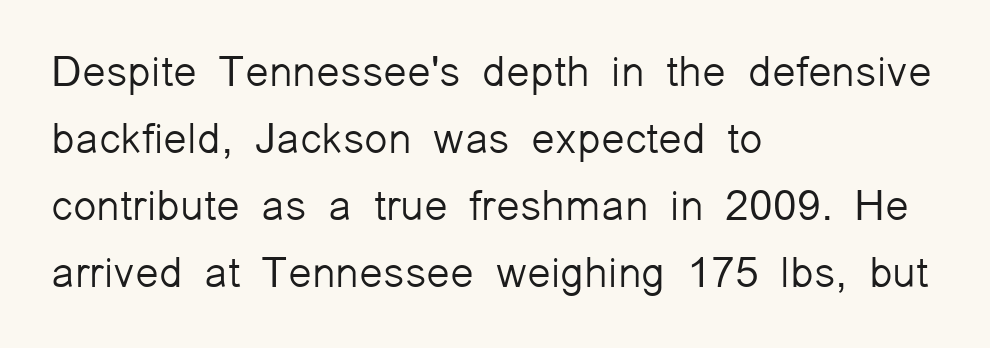
Q: Is the text bold? A: No.
Q: Is the text italic (slanted)? A: No, it is upright.
Q: Is the typeface a serif or a sans-serif typeface? A: Sans-serif.
Q: Is the text underlined? A: No.
Q: How is the paragraph aligned? A: Left-aligned.
Q: Is the spacing between letters normal or unusually wide? A: Normal.
Q: Is the spacing between lines tight, normal or loose? A: Normal.
Q: Width (condensed, normal, or wide)? A: Normal.
Q: Stroke contrast? A: Low.
Q: x-height? A: Medium.
Q: Monospaced? A: No.
